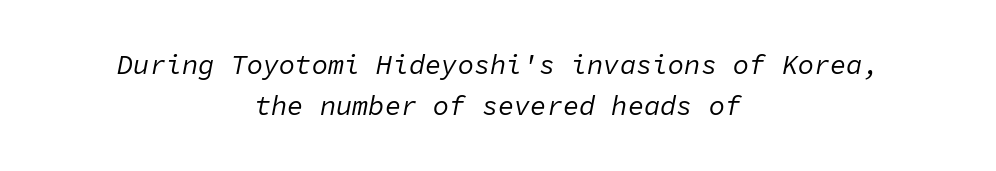
The image shows 27 px text type, italic (leaning right); set centered, normal line spacing (1.52x), normal letter spacing, not underlined.
